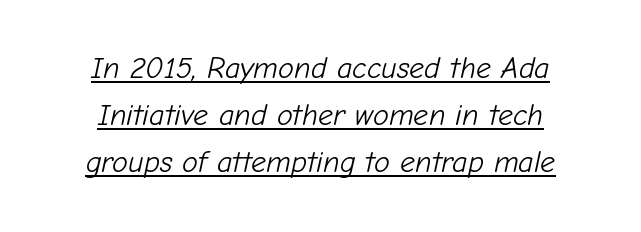
The image shows 30 px light type, italic (leaning right); set normal line spacing (1.57x), normal letter spacing, underlined; low stroke contrast and a medium x-height.
